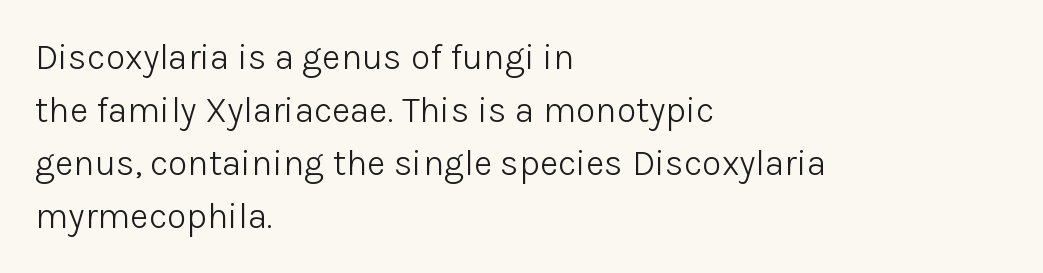
{"serif": "no", "italic": "no", "bold": "no", "weight": "light", "width": "normal", "stroke_contrast": "low", "x_height": "medium", "monospaced": "no", "underline": "no", "align": "left", "line_spacing": "normal", "line_spacing_ratio": 1.47, "letter_spacing": "normal", "letter_spacing_em": 0.0, "glyph_px": 36}
